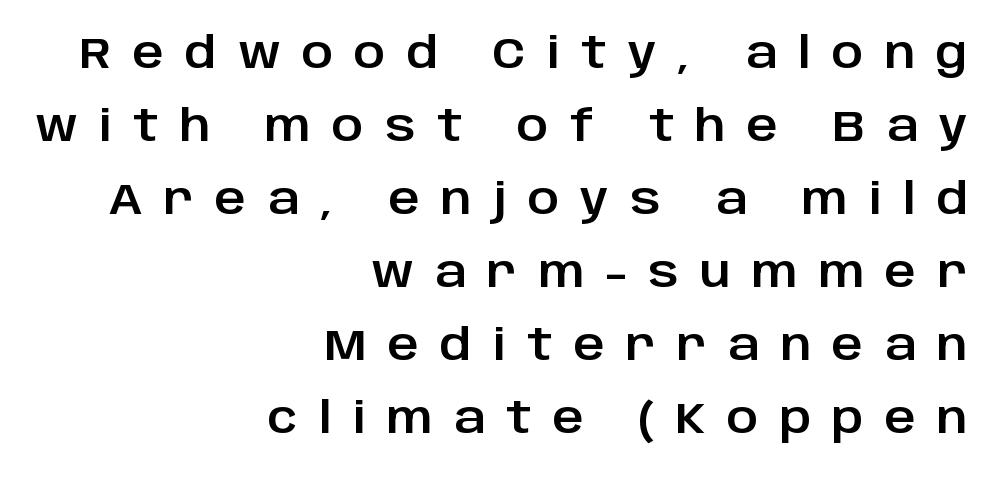
Think of a printed novel: that variable character pitch is what you see here. Typographically, this falls in the sans-serif category. Whoever set this chose a conventional vertical rhythm. Do the letters lean? They stand straight. The face used here is rendered with a markedly widened letterfit. Check the space under the baseline: it is left empty.
